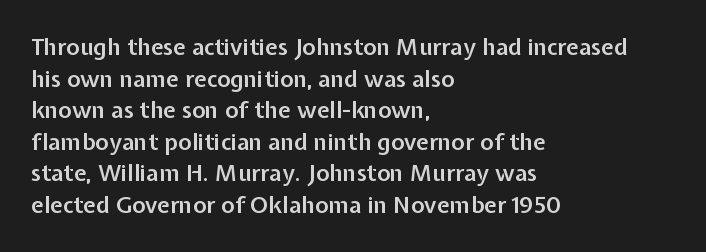
The image shows 23 px text type, upright; set left-aligned, normal line spacing (1.37x), normal letter spacing, not underlined.
